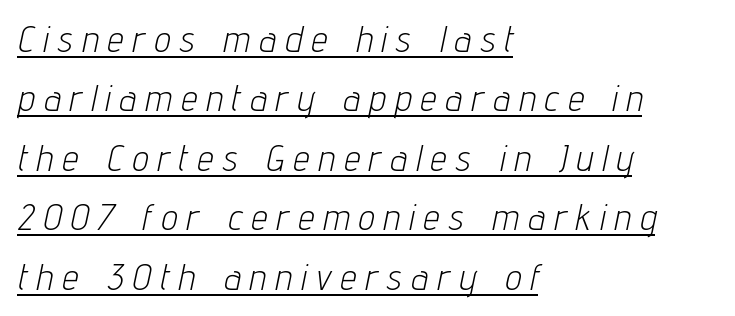
{"italic": "yes", "lean": "right", "slant_degrees": 12, "bold": "no", "weight": "light", "width": "condensed", "stroke_contrast": "low", "x_height": "medium", "monospaced": "no", "underline": "yes", "align": "left", "line_spacing": "normal", "line_spacing_ratio": 1.65, "letter_spacing": "wide", "letter_spacing_em": 0.27, "glyph_px": 36}
